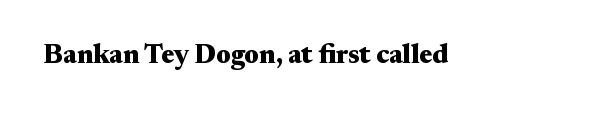
Q: Is the text bold? A: Yes.
Q: Is the text italic (slanted)? A: No, it is upright.
Q: Is the text underlined? A: No.
Q: Is the spacing between letters normal or unusually wide? A: Normal.
